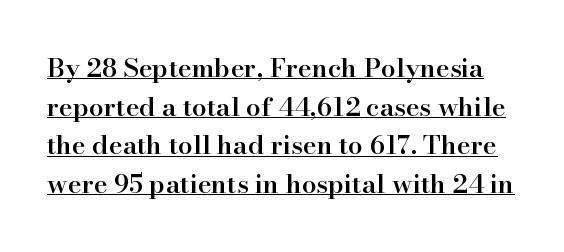
Q: Is the text bold? A: Semi-bold.
Q: Is the text italic (slanted)? A: No, it is upright.
Q: Is the text underlined? A: Yes.
Q: Is the spacing between letters normal or unusually wide? A: Normal.
Q: Is the spacing between lines tight, normal or loose? A: Normal.
